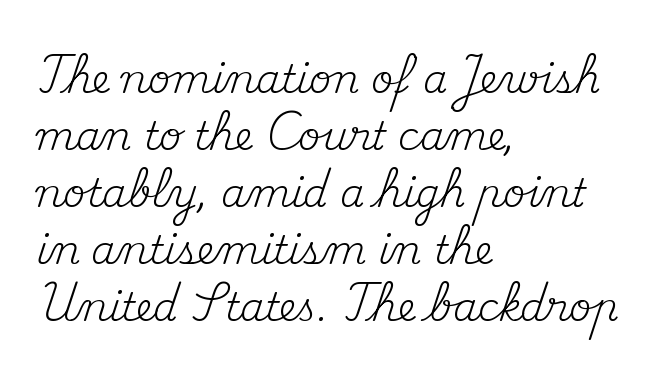
Q: Is the text bold? A: No.
Q: Is the text italic (slanted)? A: Yes.
Q: Is the typeface a serif or a sans-serif typeface? A: Serif.
Q: Is the text underlined? A: No.
Q: How is the paragraph aligned? A: Left-aligned.
Q: Is the spacing between letters normal or unusually wide? A: Normal.
Q: Is the spacing between lines tight, normal or loose? A: Normal.
Q: Width (condensed, normal, or wide)? A: Normal.
Q: Stroke contrast? A: Medium.
Q: x-height? A: Small.
Q: Monospaced? A: No.
